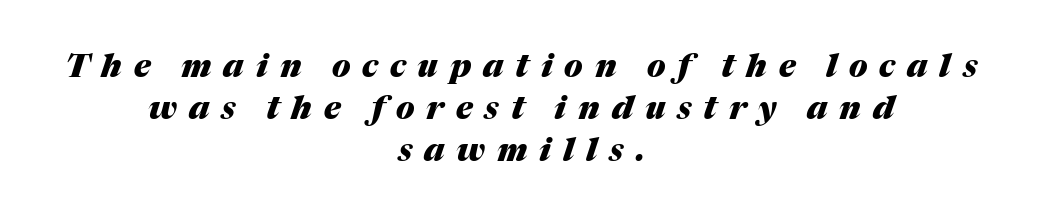
Does the lettering tilt? It does — this is italic. Compared with typical paragraphs, the rows here are spaced about the same. Proportional: the letters do not fall into vertical columns. Is the block centered? Yes — each line is placed symmetrically about the middle. The letters are bold, with thick, heavy strokes.
